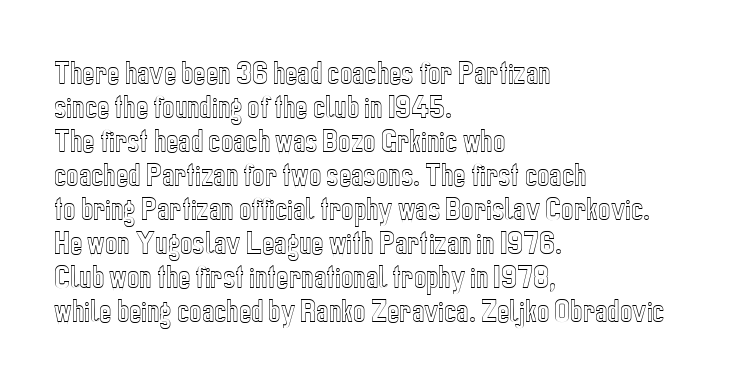
The image shows 26 px text type, upright; set left-aligned, normal line spacing (1.31x), normal letter spacing, not underlined.
